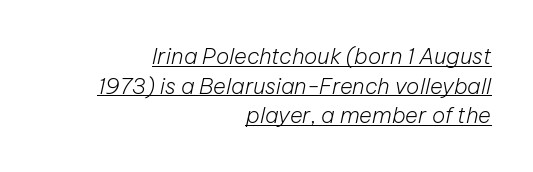
Q: Is the text bold? A: No.
Q: Is the text italic (slanted)? A: Yes, it leans right by about 12 degrees.
Q: Is the text underlined? A: Yes.
Q: How is the paragraph aligned? A: Right-aligned.
Q: Is the spacing between letters normal or unusually wide? A: Normal.
Q: Is the spacing between lines tight, normal or loose? A: Normal.
